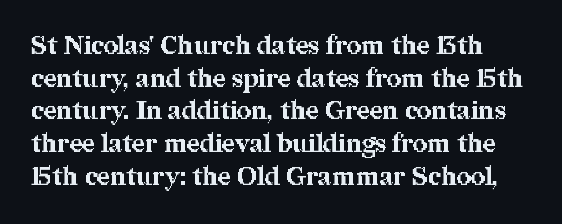
{"italic": "no", "bold": "yes", "underline": "no", "line_spacing": "normal", "line_spacing_ratio": 1.31, "letter_spacing": "normal", "letter_spacing_em": 0.0, "glyph_px": 25}
